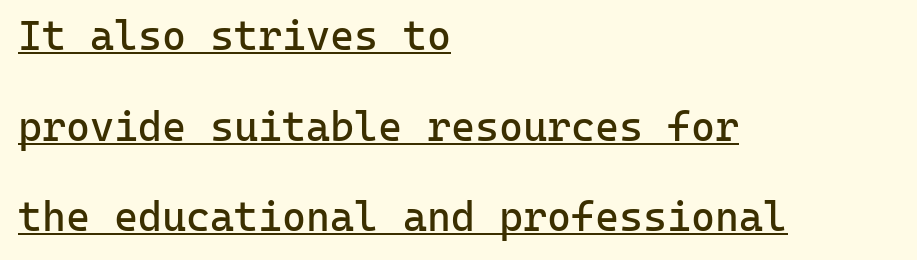
{"serif": "no", "italic": "no", "bold": "no", "weight": "regular", "width": "normal", "stroke_contrast": "low", "x_height": "medium", "monospaced": "yes", "underline": "yes", "align": "left", "line_spacing": "loose", "line_spacing_ratio": 2.21, "letter_spacing": "normal", "letter_spacing_em": 0.0, "glyph_px": 41}
